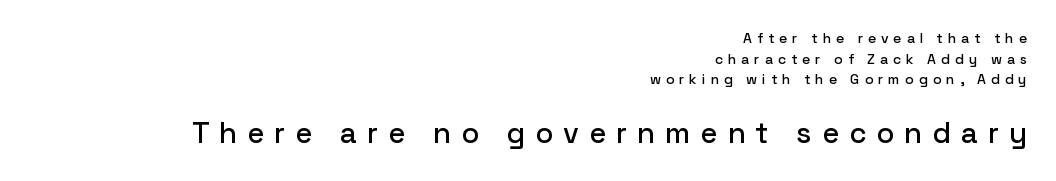
{"serif": "no", "italic": "no", "width": "normal", "stroke_contrast": "low", "x_height": "medium", "monospaced": "no", "underline": "no", "align": "right", "line_spacing": "normal", "line_spacing_ratio": 1.47, "letter_spacing": "wide", "letter_spacing_em": 0.35, "larger_block": "second", "size_ratio": 2.07, "glyph_px": 29}
